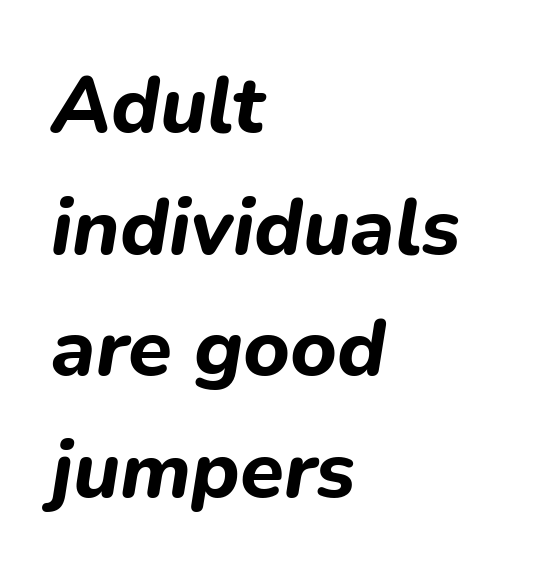
{"italic": "yes", "lean": "right", "slant_degrees": 9, "bold": "yes", "weight": "bold", "width": "normal", "stroke_contrast": "low", "x_height": "medium", "monospaced": "no", "underline": "no", "align": "left", "line_spacing": "normal", "line_spacing_ratio": 1.52, "letter_spacing": "normal", "letter_spacing_em": 0.0, "glyph_px": 80}
